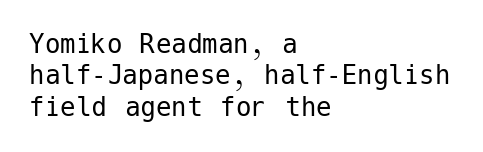
Anything drawn beneath the words? Only blank space. The weight would be labelled regular, book, light, or lighter still. Between one letter and the next there's only the usual sliver of space. This rendering employs a face without finishing strokes, i.e., a sans-serif.
